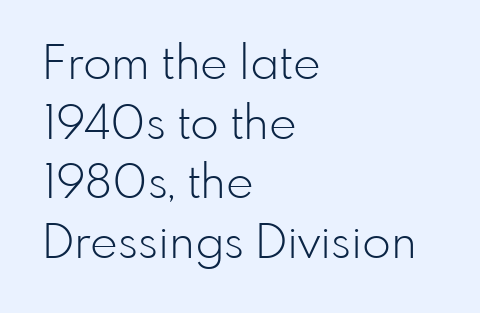
The image shows 47 px light sans-serif type, upright; set left-aligned, normal line spacing (1.27x), normal letter spacing, not underlined; low stroke contrast and a small x-height.
